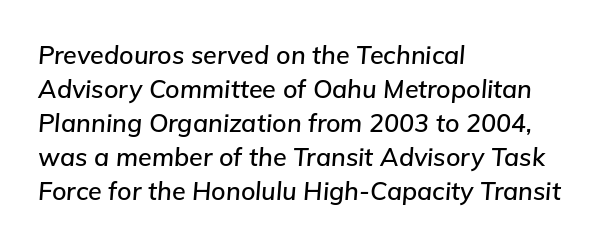
{"italic": "yes", "lean": "right", "slant_degrees": 5, "underline": "no", "align": "left", "line_spacing": "normal", "line_spacing_ratio": 1.36, "letter_spacing": "normal", "letter_spacing_em": 0.0, "glyph_px": 25}
